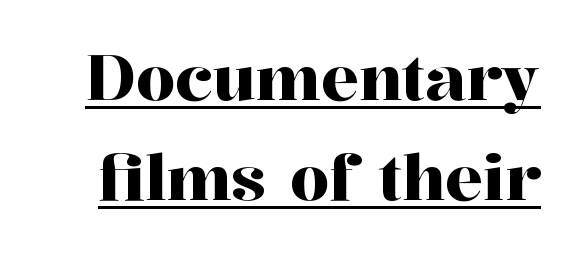
{"serif": "yes", "italic": "no", "width": "normal", "stroke_contrast": "high", "x_height": "medium", "monospaced": "no", "underline": "yes", "line_spacing": "normal", "line_spacing_ratio": 1.59, "letter_spacing": "normal", "letter_spacing_em": 0.0, "glyph_px": 63}
